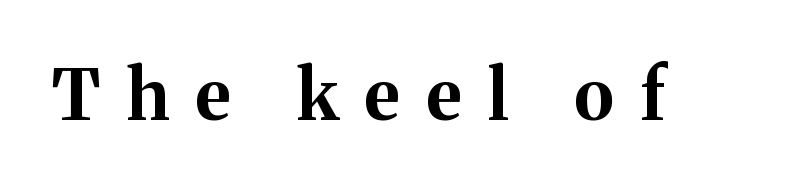
Tall strokes in this sample are plumb rather than angled. The typesetting leans heavy: a genuine bold. Spacing verdict: proportional, widths tailored to each character. The letterforms stand isolated, each surrounded by extra space. The characters display serif detailing at their extremities.
